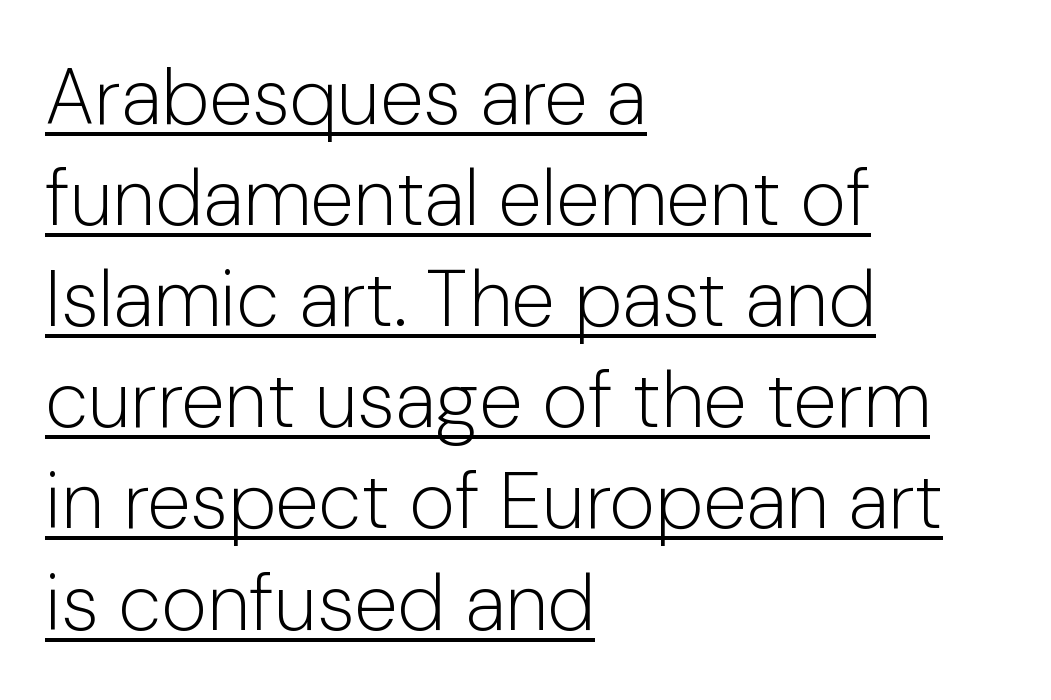
{"serif": "no", "italic": "no", "bold": "no", "weight": "light", "width": "normal", "stroke_contrast": "low", "x_height": "medium", "monospaced": "no", "underline": "yes", "align": "left", "line_spacing": "normal", "line_spacing_ratio": 1.28, "letter_spacing": "normal", "letter_spacing_em": 0.0, "glyph_px": 79}
